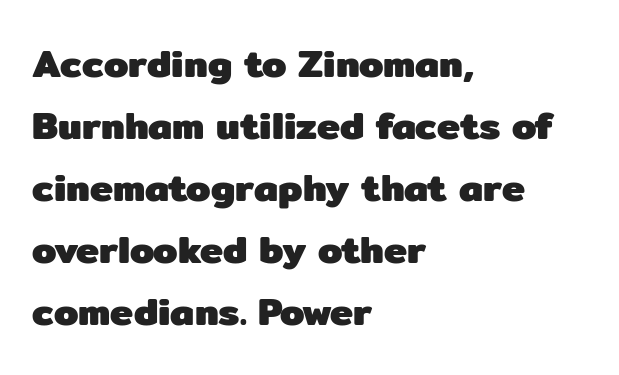
The image shows 39 px heavy sans-serif type, upright; set left-aligned, normal line spacing (1.59x), normal letter spacing, not underlined; low stroke contrast and a medium x-height.
